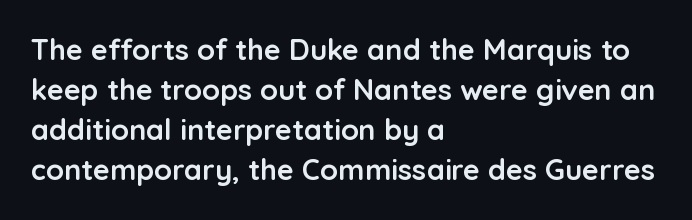
The image shows 29 px semibold sans-serif type, upright; set left-aligned, normal line spacing (1.38x), normal letter spacing, not underlined; low stroke contrast and a medium x-height.
